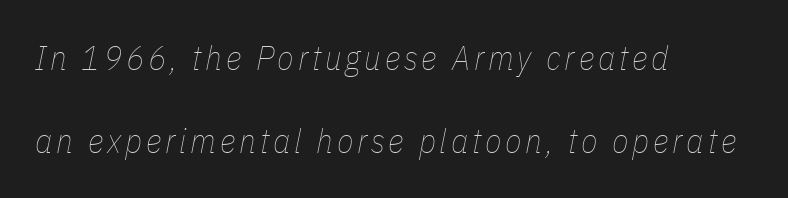
Q: Is the text bold? A: No.
Q: Is the text italic (slanted)? A: Yes, it leans right by about 11 degrees.
Q: Is the text underlined? A: No.
Q: How is the paragraph aligned? A: Left-aligned.
Q: Is the spacing between lines tight, normal or loose? A: Loose.
Q: Width (condensed, normal, or wide)? A: Condensed.
Q: Stroke contrast? A: Low.
Q: x-height? A: Medium.
Q: Monospaced? A: No.
